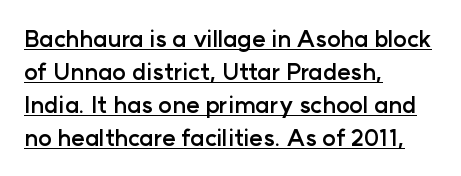
{"italic": "no", "bold": "yes", "underline": "yes", "align": "left", "line_spacing": "normal", "line_spacing_ratio": 1.43, "letter_spacing": "normal", "letter_spacing_em": 0.0, "glyph_px": 23}
